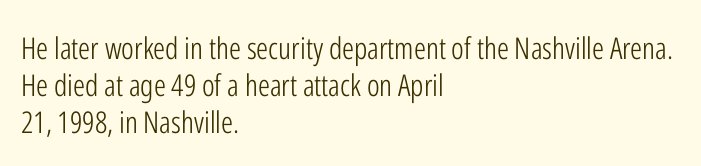
{"serif": "no", "italic": "no", "bold": "no", "weight": "light", "width": "condensed", "stroke_contrast": "low", "x_height": "medium", "monospaced": "no", "underline": "no", "align": "left", "line_spacing_ratio": 1.24, "letter_spacing": "normal", "letter_spacing_em": 0.0, "glyph_px": 30}
